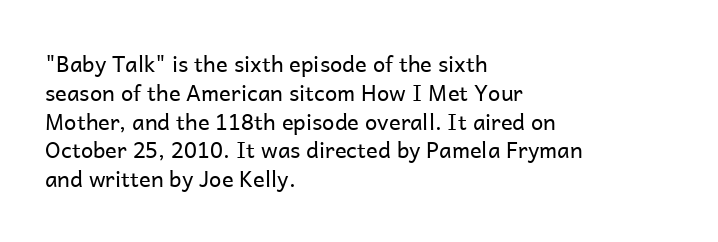
No extra ink here — the face is not bold. The ragged edge is on the right, which tells us the setting is flush left. Decoration check: the copy has no underline. Between one letter and the next there's only the usual sliver of space. No italicization has been applied; the sample stays upright. Successive baselines arrive at the customary interval.
